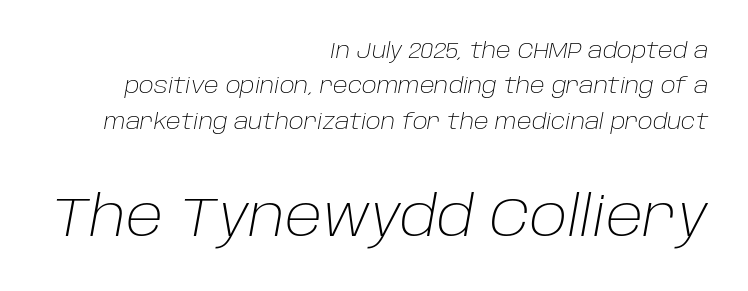
The image shows 56 px light type, italic (leaning right); set right-aligned, normal line spacing (1.61x), normal letter spacing, not underlined; the second (bottom) block is 2.55x larger; low stroke contrast and a large x-height.
